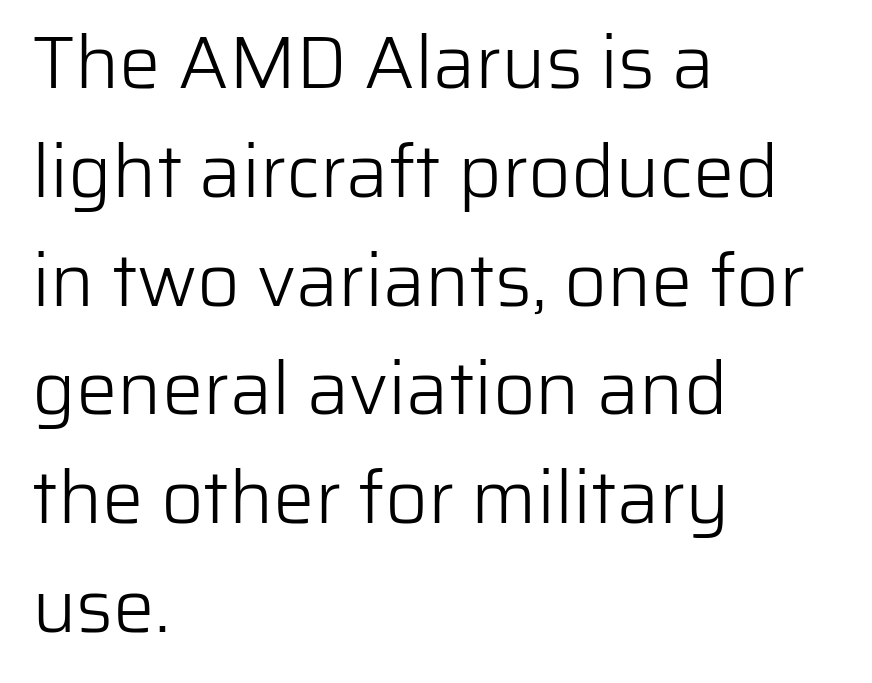
The image shows 74 px light sans-serif type, upright; set left-aligned, normal line spacing (1.47x), normal letter spacing, not underlined; low stroke contrast and a medium x-height.
